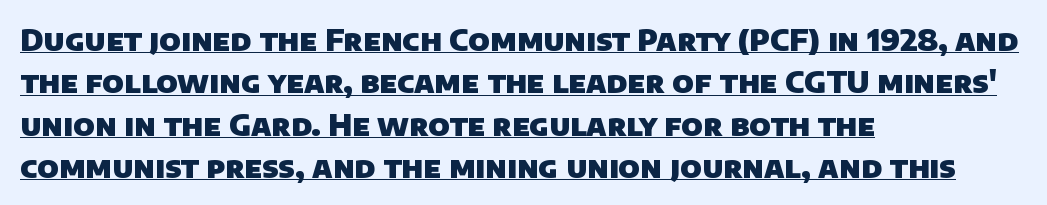
The image shows 30 px heavy sans-serif type; set left-aligned, normal line spacing (1.41x), normal letter spacing, underlined; low stroke contrast and a large x-height.
